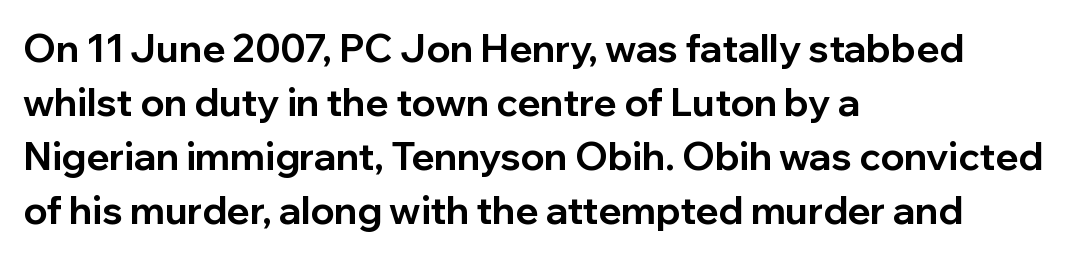
{"serif": "no", "italic": "no", "bold": "yes", "weight": "bold", "width": "normal", "stroke_contrast": "low", "x_height": "medium", "monospaced": "no", "underline": "no", "align": "left", "line_spacing": "normal", "line_spacing_ratio": 1.42, "letter_spacing": "normal", "letter_spacing_em": 0.0, "glyph_px": 38}
